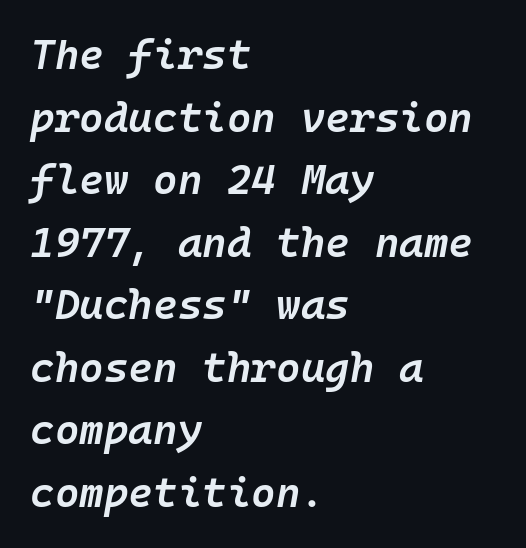
{"italic": "yes", "lean": "right", "slant_degrees": 10, "bold": "semi", "weight": "semibold", "width": "normal", "stroke_contrast": "low", "x_height": "medium", "monospaced": "yes", "underline": "no", "align": "left", "line_spacing": "normal", "line_spacing_ratio": 1.49, "letter_spacing": "normal", "letter_spacing_em": 0.0, "glyph_px": 42}
